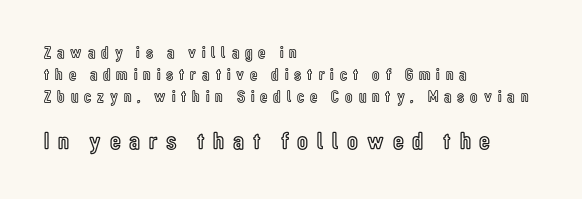
Words float on clear page, feet unadorned. When letters stand straight like this, we call the style roman or upright. These lines have a slow, spaced-out rhythm from letter to letter. The paragraph has a hard left edge and a soft right edge.
